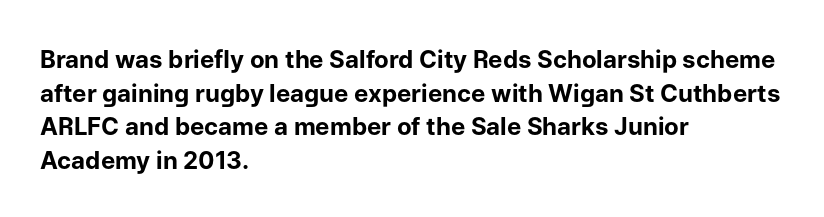
The image shows 24 px bold type, upright; set left-aligned, normal line spacing (1.4x), normal letter spacing, not underlined.
